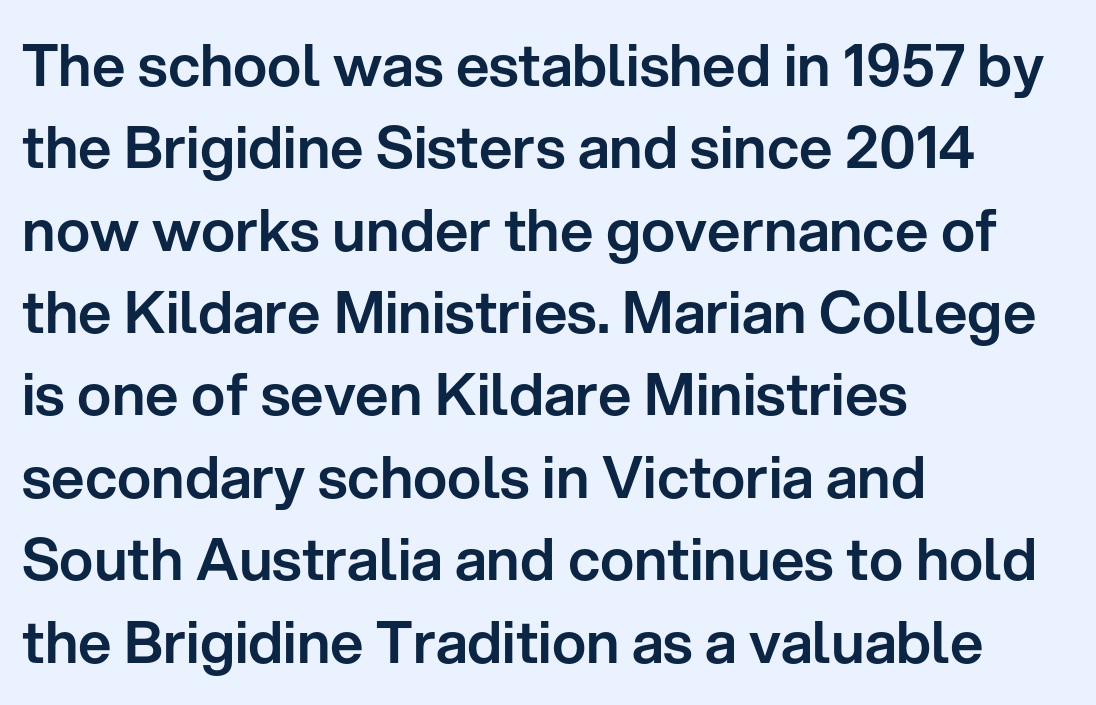
The typeface chosen for these lines omits serifs. You could not count columns in this text — the font is proportionally spaced. Lines of text with bare space underneath. The horizontal fit of the characters is conventional and even. Ascenders rise straight up at ninety degrees. Regular leading.
